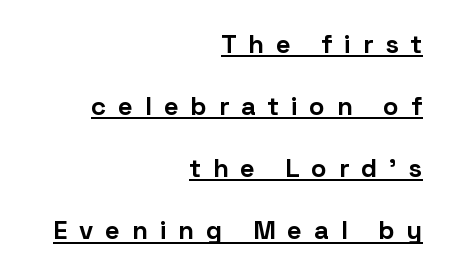
The sample's only ornament is a line tracing under the words. This is heavy type, rendered in bold. No italicization has been applied; the sample stays upright. Someone cranked the tracking dial way up on this one. This sample is right-justified, so line beginnings fall wherever the words allow. Horizontal bands of white between lines are thick stripes.
